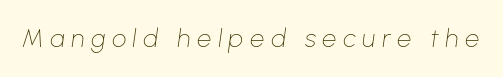
The weight would be labelled regular, book, light, or lighter still. The specimen omits any rule beneath the text block's lines. The tracking reads as deliberately expanded to a designer's eye. The lettering tilts uniformly, giving the passage an italic look.
